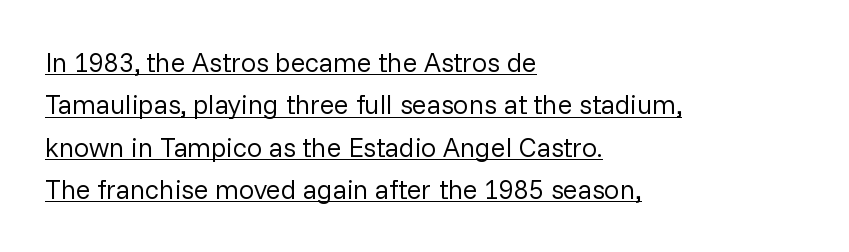
Q: Is the text bold? A: No.
Q: Is the text italic (slanted)? A: No, it is upright.
Q: Is the text underlined? A: Yes.
Q: How is the paragraph aligned? A: Left-aligned.
Q: Is the spacing between letters normal or unusually wide? A: Normal.
Q: Is the spacing between lines tight, normal or loose? A: Normal.
